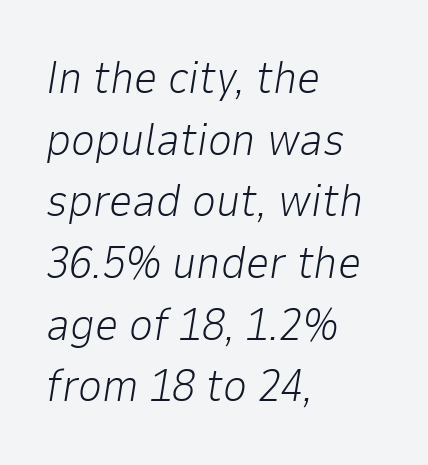
The image shows 46 px light type, italic (leaning right); set left-aligned, normal line spacing (1.34x), normal letter spacing, not underlined; low stroke contrast and a medium x-height.
